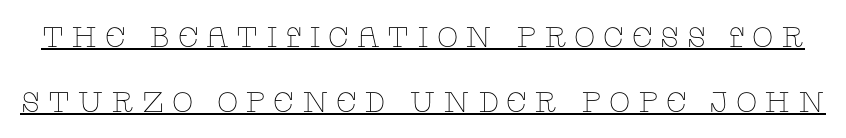
{"serif": "yes", "italic": "no", "bold": "no", "weight": "thin", "width": "wide", "stroke_contrast": "low", "x_height": "large", "monospaced": "no", "underline": "yes", "line_spacing": "loose", "line_spacing_ratio": 2.33, "letter_spacing": "wide", "letter_spacing_em": 0.27, "glyph_px": 28}
